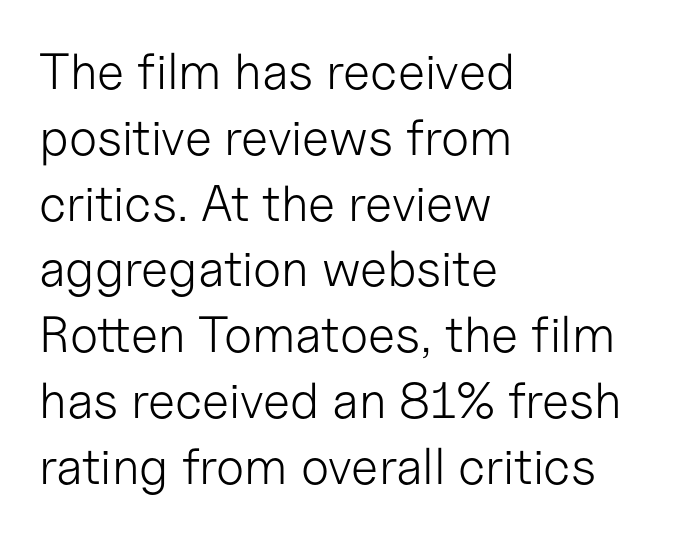
{"serif": "no", "italic": "no", "bold": "no", "weight": "light", "width": "normal", "stroke_contrast": "low", "x_height": "medium", "monospaced": "no", "underline": "no", "align": "left", "line_spacing": "normal", "line_spacing_ratio": 1.29, "letter_spacing": "normal", "letter_spacing_em": 0.0, "glyph_px": 51}
